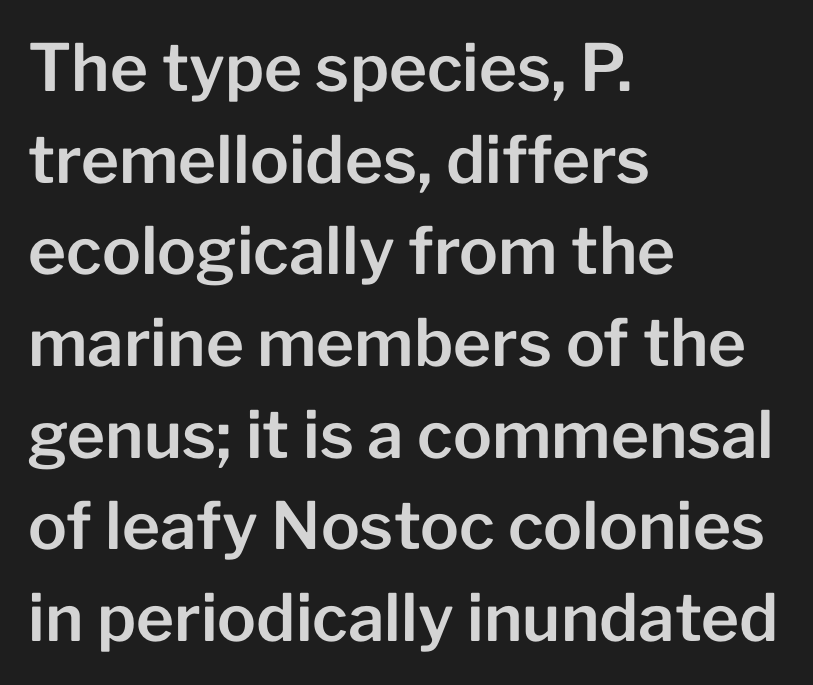
The image shows 65 px sans-serif type, upright; set left-aligned, normal line spacing (1.41x), normal letter spacing, not underlined; low stroke contrast and a medium x-height.
